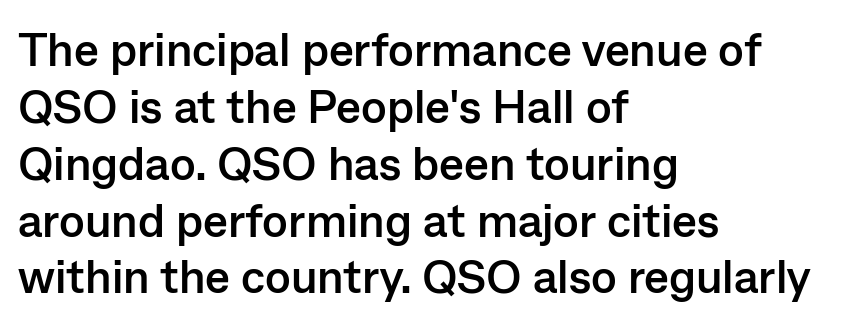
{"serif": "no", "italic": "no", "bold": "yes", "weight": "semibold", "width": "normal", "stroke_contrast": "low", "x_height": "medium", "monospaced": "no", "underline": "no", "align": "left", "line_spacing_ratio": 1.21, "letter_spacing": "normal", "letter_spacing_em": 0.0, "glyph_px": 47}
